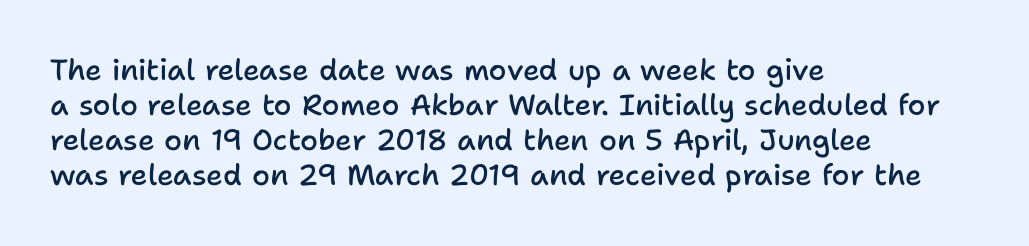
The image shows 29 px semibold sans-serif type, upright; set left-aligned, line spacing 1.21x, normal letter spacing, not underlined; low stroke contrast and a medium x-height.
